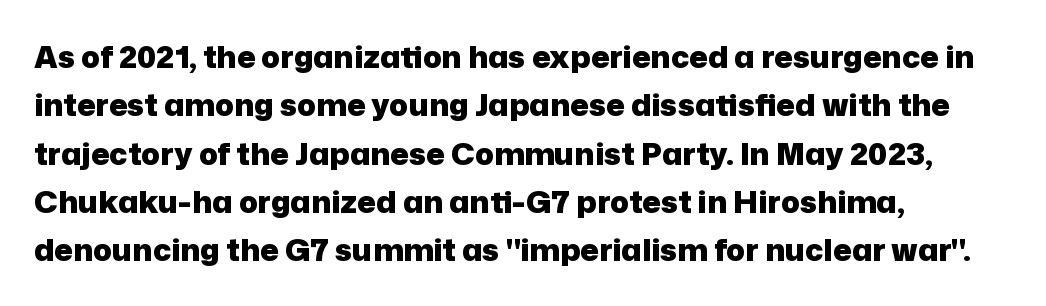
Q: Is the text bold? A: Yes.
Q: Is the text italic (slanted)? A: No, it is upright.
Q: Is the typeface a serif or a sans-serif typeface? A: Sans-serif.
Q: Is the text underlined? A: No.
Q: How is the paragraph aligned? A: Left-aligned.
Q: Is the spacing between letters normal or unusually wide? A: Normal.
Q: Is the spacing between lines tight, normal or loose? A: Normal.
Q: Width (condensed, normal, or wide)? A: Normal.
Q: Stroke contrast? A: Low.
Q: x-height? A: Medium.
Q: Monospaced? A: No.
